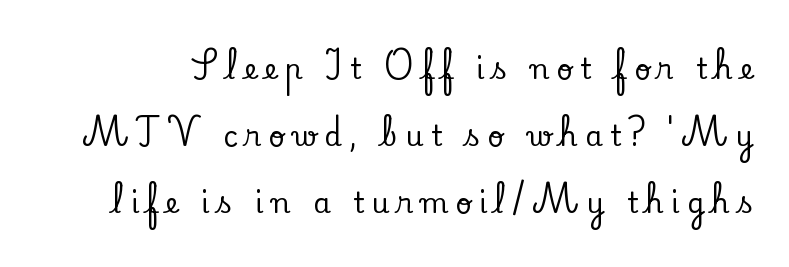
Rendered with straight, roman letterforms. This sample uses expanded letter spacing, leaving extra air between glyphs. Classification — serif. Nobody drew a line under any word here.
